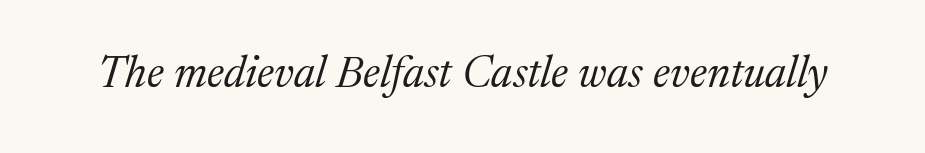
In terms of posture, this sample is oblique. This rendering leaves character spacing at its baseline value. Here the designer chose a conventional face with non-uniform glyph widths. No chunkiness to these letters — they're not bold. Nobody drew a line under any word here. This is serif lettering, the kind often seen in printed books.
